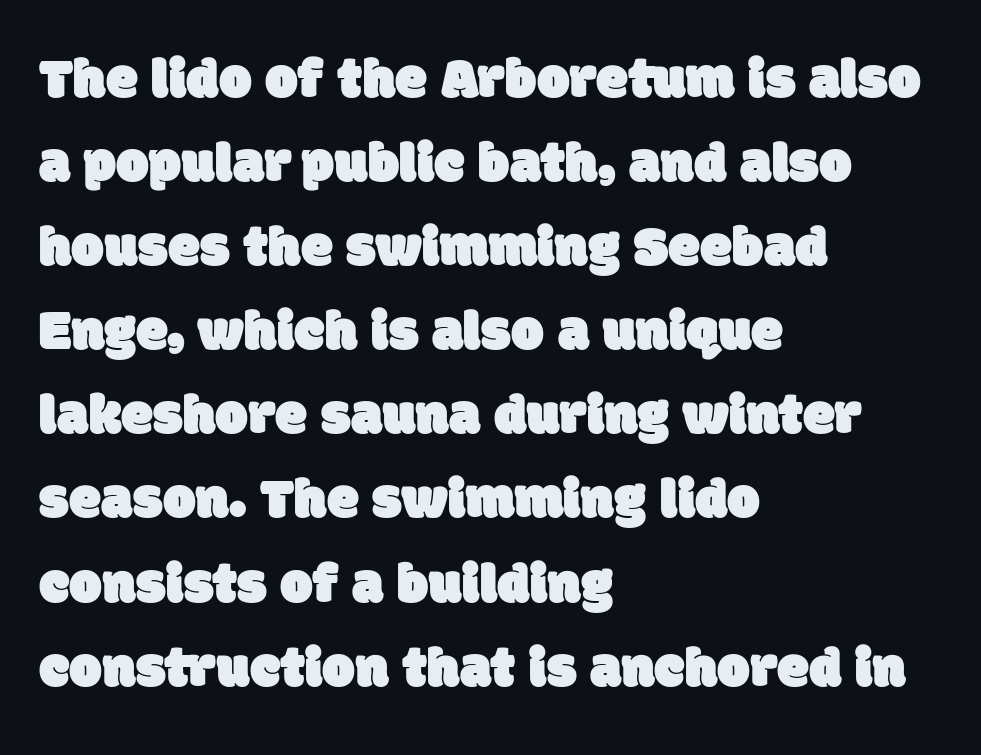
To sum up the face: it is a sans, with no serifs. This sample has the flowing, uneven cadence of proportional lettering. These lines are set flush left with a ragged right edge. Each row of text sits above clean, open space.
